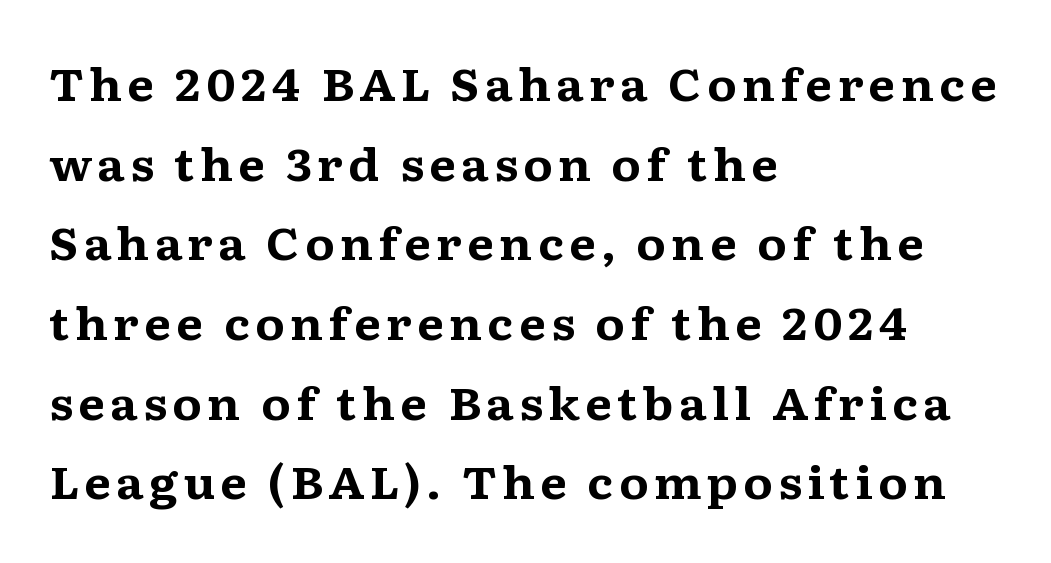
{"serif": "yes", "italic": "no", "bold": "yes", "weight": "bold", "width": "wide", "stroke_contrast": "medium", "x_height": "medium", "monospaced": "no", "underline": "no", "align": "left", "line_spacing_ratio": 1.81, "glyph_px": 44}
